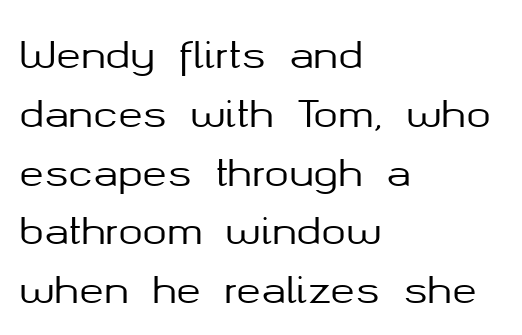
{"serif": "no", "italic": "no", "width": "normal", "stroke_contrast": "medium", "x_height": "medium", "monospaced": "no", "underline": "no", "align": "left", "line_spacing": "normal", "line_spacing_ratio": 1.59, "letter_spacing": "normal", "letter_spacing_em": 0.0, "glyph_px": 37}
